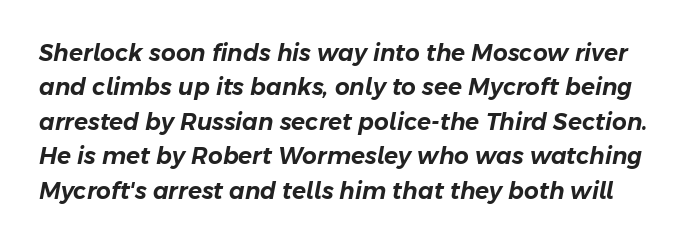
Normally led — the rows are evenly, conventionally spaced. The rendering applies a slant to the glyphs. A clean baseline with only descenders dipping below it. Words appear dense and cohesive because spacing is normal.
